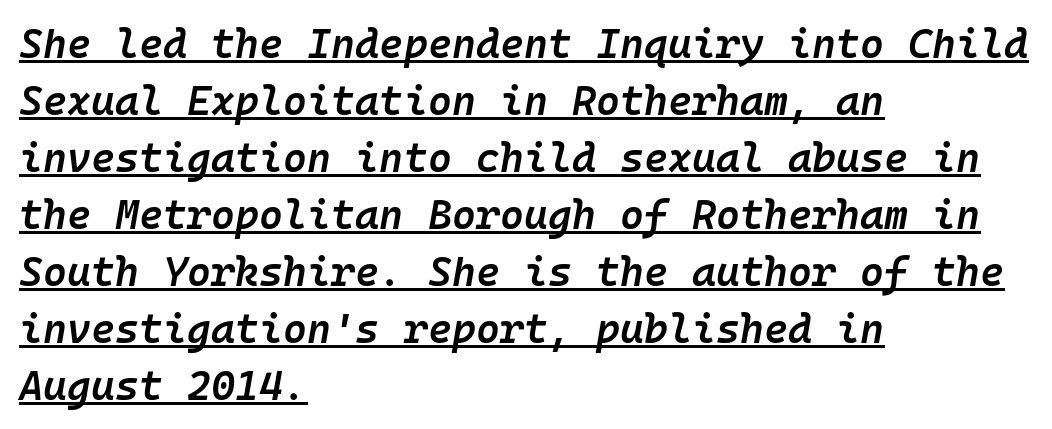
Q: Is the text bold? A: Semi-bold.
Q: Is the text italic (slanted)? A: Yes, it leans right by about 10 degrees.
Q: Is the text underlined? A: Yes.
Q: How is the paragraph aligned? A: Left-aligned.
Q: Is the spacing between letters normal or unusually wide? A: Normal.
Q: Is the spacing between lines tight, normal or loose? A: Normal.
Q: Width (condensed, normal, or wide)? A: Normal.
Q: Stroke contrast? A: Low.
Q: x-height? A: Medium.
Q: Monospaced? A: Yes.
